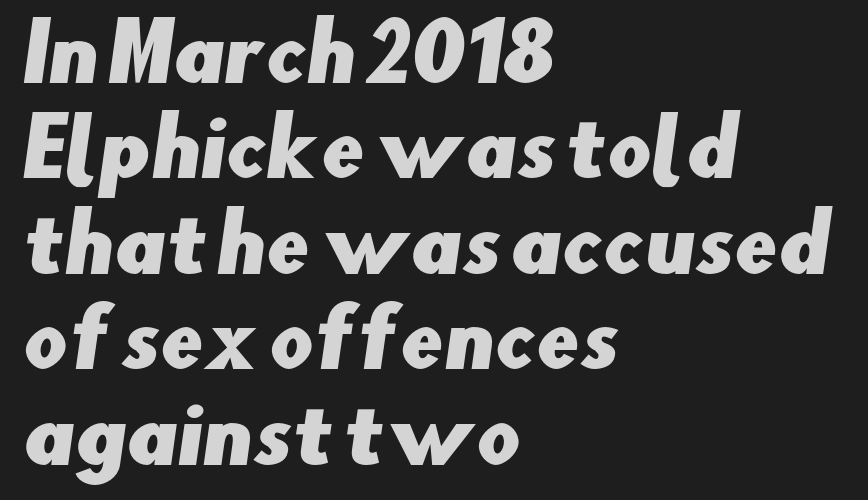
Q: Is the typeface a serif or a sans-serif typeface? A: Sans-serif.
Q: Is the text underlined? A: No.
Q: How is the paragraph aligned? A: Left-aligned.
Q: Is the spacing between letters normal or unusually wide? A: Normal.
Q: Width (condensed, normal, or wide)? A: Normal.
Q: Stroke contrast? A: Low.
Q: x-height? A: Small.
Q: Monospaced? A: No.
